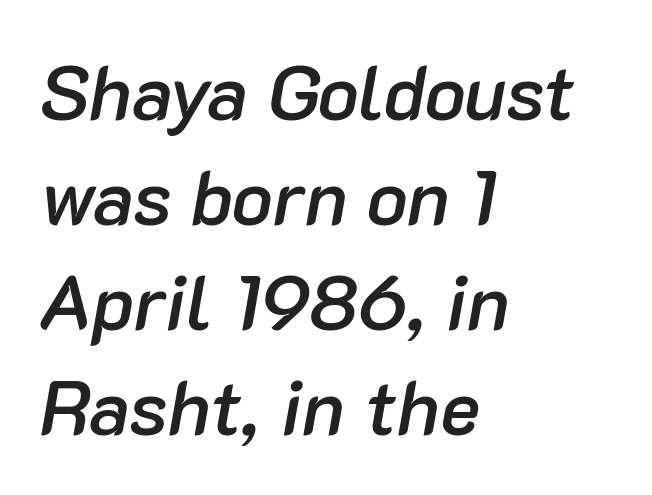
You could not count columns in this text — the font is proportionally spaced. Tall strokes in this sample are angled rather than plumb. Each line starts at the same left margin while the right side varies. Baseline-to-baseline distance is the conventional proportion of letter height. Here the glyphs are tracked normally, forming tight word shapes. Slightly chunky letters — semibold, I'd say, not full bold.
